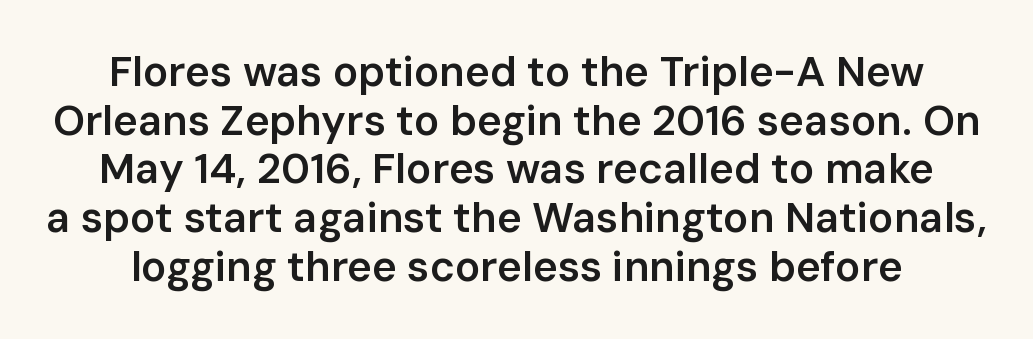
The image shows 42 px semibold sans-serif type, upright; set line spacing 1.16x, normal letter spacing, not underlined; low stroke contrast and a medium x-height.
